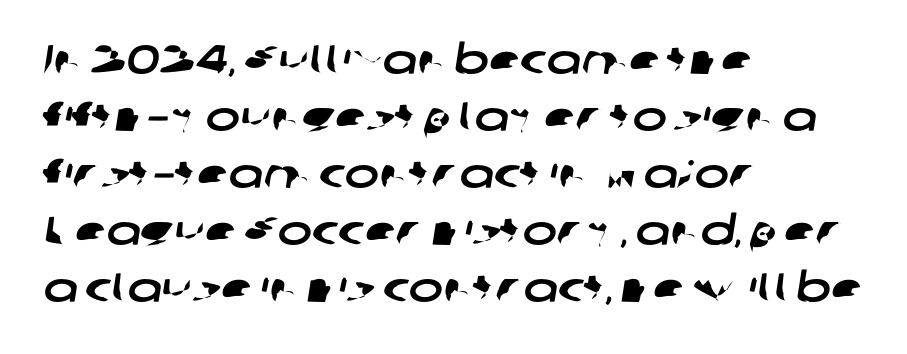
The image shows 41 px wide sans-serif type; set left-aligned, normal line spacing (1.39x), normal letter spacing, not underlined; low stroke contrast and a medium x-height.
